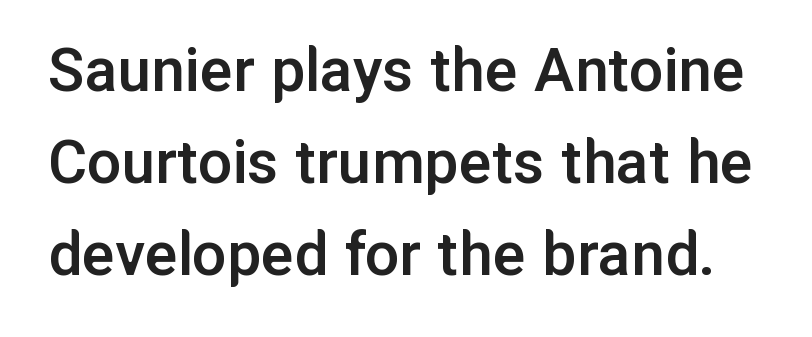
{"serif": "no", "italic": "no", "bold": "semi", "weight": "semibold", "width": "normal", "stroke_contrast": "low", "x_height": "medium", "monospaced": "no", "underline": "no", "line_spacing": "normal", "line_spacing_ratio": 1.35, "letter_spacing": "normal", "letter_spacing_em": 0.0, "glyph_px": 68}
